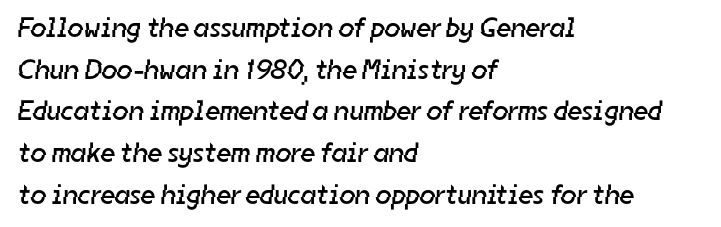
Q: Is the text bold? A: No.
Q: Is the typeface a serif or a sans-serif typeface? A: Sans-serif.
Q: Is the text underlined? A: No.
Q: How is the paragraph aligned? A: Left-aligned.
Q: Is the spacing between letters normal or unusually wide? A: Normal.
Q: Is the spacing between lines tight, normal or loose? A: Normal.
Q: Width (condensed, normal, or wide)? A: Normal.
Q: Stroke contrast? A: Low.
Q: x-height? A: Medium.
Q: Monospaced? A: No.
